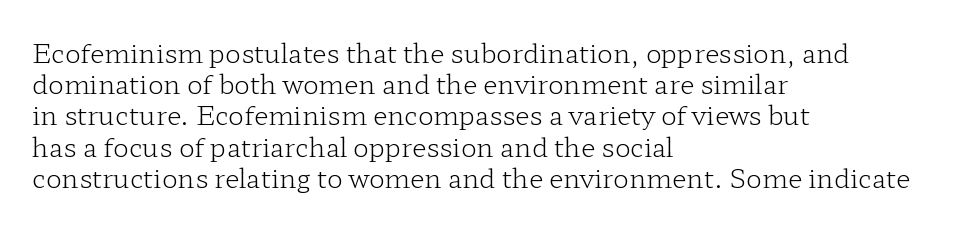
Q: Is the text bold? A: No.
Q: Is the text italic (slanted)? A: No, it is upright.
Q: Is the text underlined? A: No.
Q: How is the paragraph aligned? A: Left-aligned.
Q: Is the spacing between letters normal or unusually wide? A: Normal.
